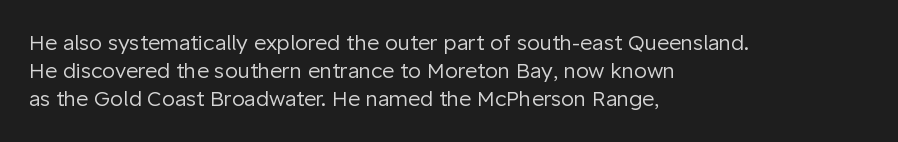
Q: Is the text bold? A: No.
Q: Is the text italic (slanted)? A: No, it is upright.
Q: Is the text underlined? A: No.
Q: How is the paragraph aligned? A: Left-aligned.
Q: Is the spacing between letters normal or unusually wide? A: Normal.
Q: Is the spacing between lines tight, normal or loose? A: Normal.
